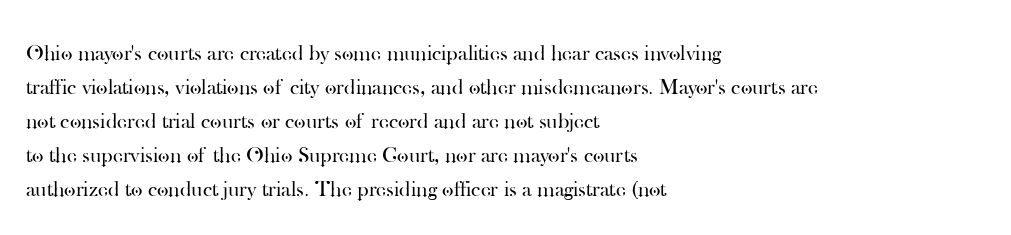
The image shows 22 px text type, upright; set left-aligned, normal line spacing (1.55x), normal letter spacing, not underlined.
